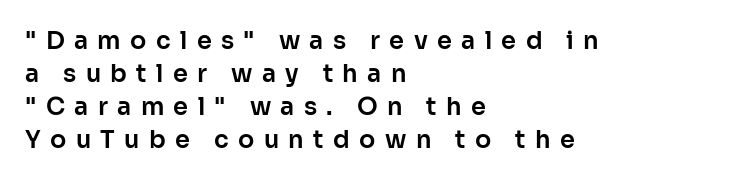
{"italic": "no", "underline": "no", "align": "left", "line_spacing": "normal", "line_spacing_ratio": 1.38, "letter_spacing": "wide", "letter_spacing_em": 0.39, "glyph_px": 24}
